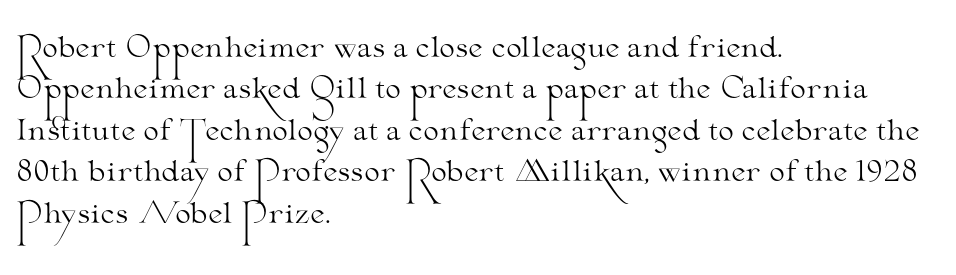
Q: Is the text bold? A: No.
Q: Is the text italic (slanted)? A: No, it is upright.
Q: Is the typeface a serif or a sans-serif typeface? A: Serif.
Q: Is the text underlined? A: No.
Q: How is the paragraph aligned? A: Left-aligned.
Q: Is the spacing between letters normal or unusually wide? A: Normal.
Q: Is the spacing between lines tight, normal or loose? A: Normal.
Q: Width (condensed, normal, or wide)? A: Wide.
Q: Stroke contrast? A: Medium.
Q: x-height? A: Small.
Q: Monospaced? A: No.
